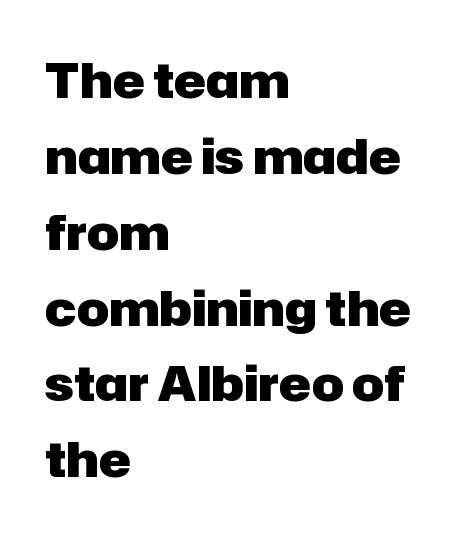
The image shows 48 px heavy sans-serif type, upright; set left-aligned, normal line spacing (1.58x), normal letter spacing, not underlined; low stroke contrast and a medium x-height.
